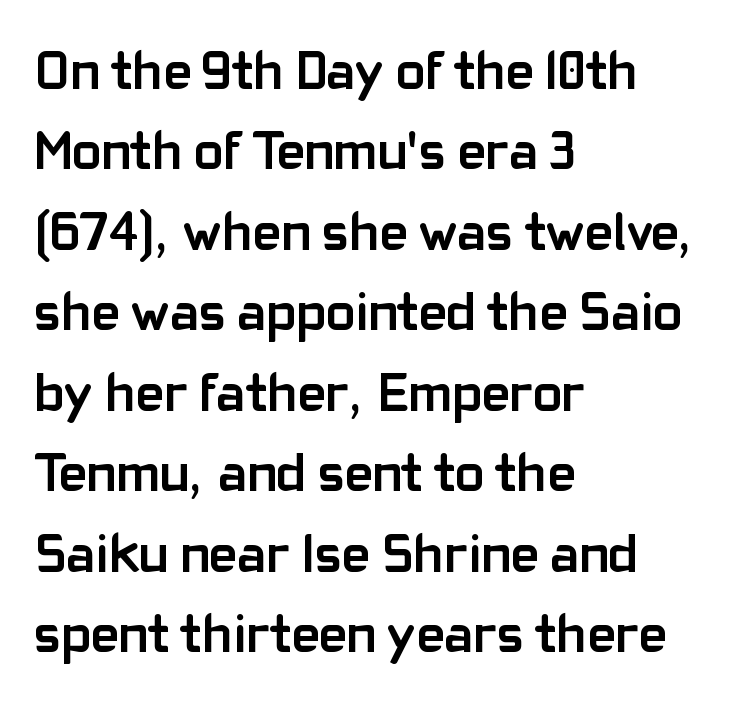
Q: Is the text bold? A: Yes.
Q: Is the text italic (slanted)? A: No, it is upright.
Q: Is the typeface a serif or a sans-serif typeface? A: Sans-serif.
Q: Is the text underlined? A: No.
Q: How is the paragraph aligned? A: Left-aligned.
Q: Is the spacing between letters normal or unusually wide? A: Normal.
Q: Is the spacing between lines tight, normal or loose? A: Normal.
Q: Width (condensed, normal, or wide)? A: Normal.
Q: Stroke contrast? A: Low.
Q: x-height? A: Medium.
Q: Monospaced? A: No.
